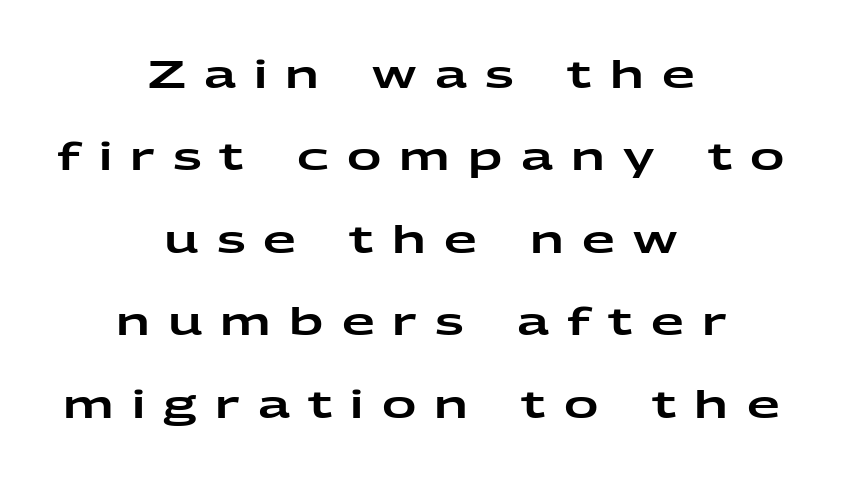
Q: Is the text italic (slanted)? A: No, it is upright.
Q: Is the typeface a serif or a sans-serif typeface? A: Sans-serif.
Q: Is the text underlined? A: No.
Q: How is the paragraph aligned? A: Centered.
Q: Is the spacing between letters normal or unusually wide? A: Unusually wide.
Q: Is the spacing between lines tight, normal or loose? A: Loose.
Q: Width (condensed, normal, or wide)? A: Wide.
Q: Stroke contrast? A: Low.
Q: x-height? A: Medium.
Q: Monospaced? A: No.
